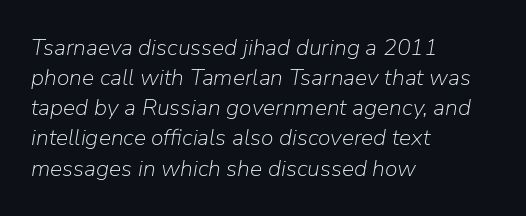
{"italic": "yes", "lean": "right", "slant_degrees": 9, "bold": "no", "underline": "no", "align": "left", "line_spacing": "normal", "line_spacing_ratio": 1.31, "letter_spacing": "normal", "letter_spacing_em": 0.0, "glyph_px": 23}
